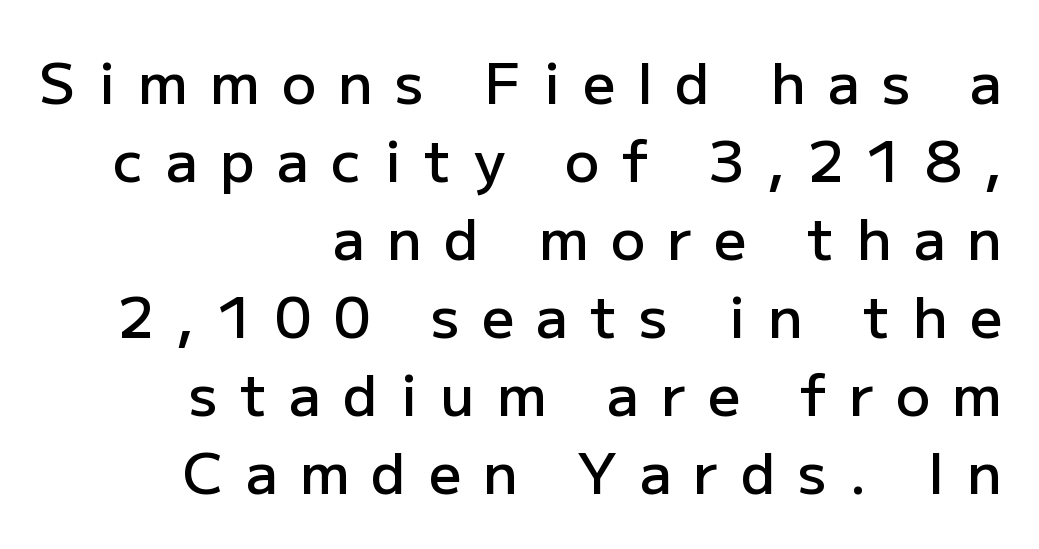
{"serif": "no", "italic": "no", "bold": "semi", "weight": "semibold", "width": "normal", "stroke_contrast": "low", "x_height": "medium", "monospaced": "no", "underline": "no", "align": "right", "line_spacing": "normal", "line_spacing_ratio": 1.37, "letter_spacing": "wide", "letter_spacing_em": 0.39, "glyph_px": 57}
